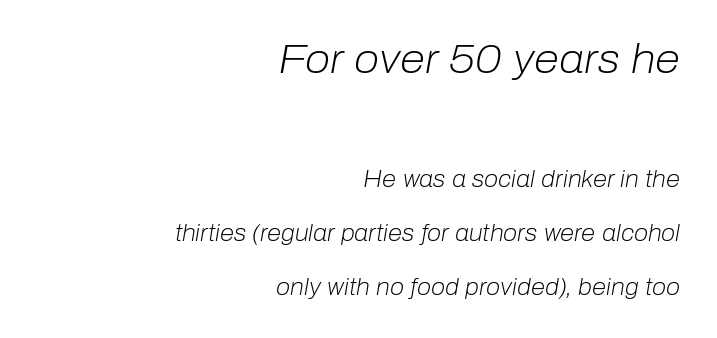
The passage shown is not underscored anywhere. Weight: regular or lighter. The glyphs look as if they've been sheared to an angle. You get the large type first, then a drop to smaller type.
